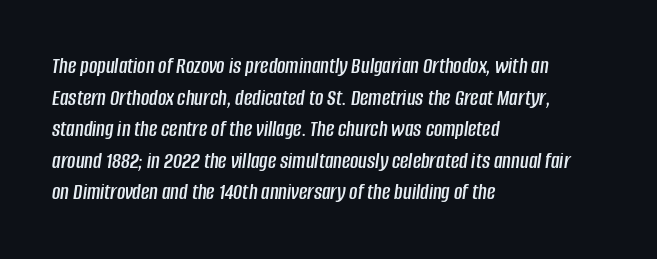
The image shows 23 px text type, italic (leaning right); set left-aligned, normal line spacing (1.37x), normal letter spacing, not underlined.
